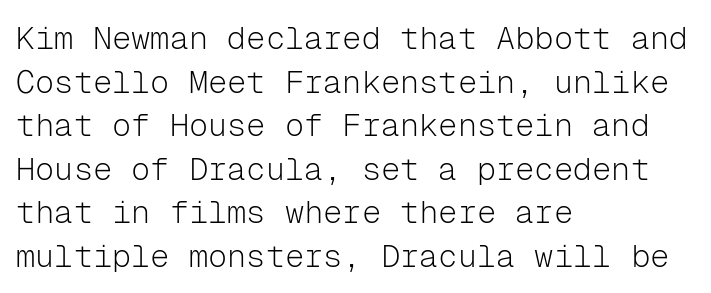
The passage shown is not underscored anywhere. Letterform terminals end flat and unadorned throughout the passage. The strokes are not fattened; the text isn't bold. The compositor pushed each line to the left boundary.
